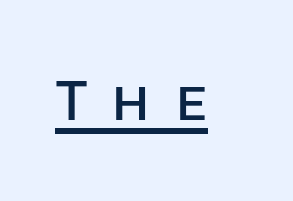
{"serif": "no", "italic": "no", "width": "normal", "stroke_contrast": "low", "x_height": "large", "monospaced": "no", "underline": "yes", "letter_spacing": "wide", "letter_spacing_em": 0.39, "glyph_px": 57}
